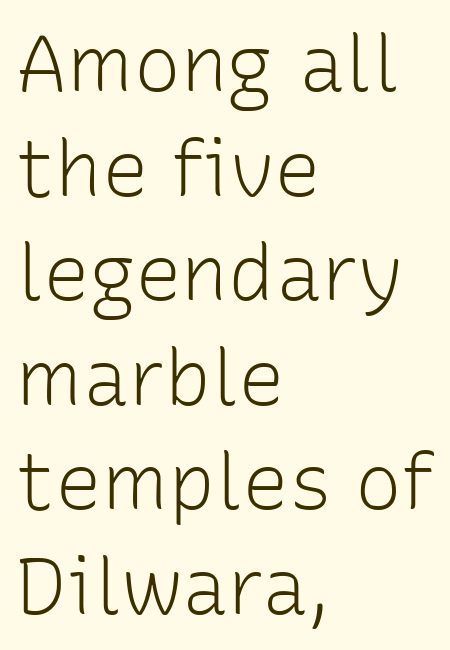
Type style note: lacks serifs. No heavy texture on the line: the type isn't bold. Characters follow at the spacing the type designer built in. Interline gaps are of average width in this sample.
